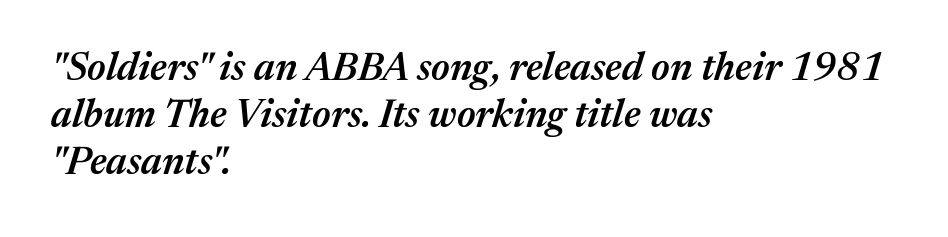
{"italic": "yes", "lean": "right", "slant_degrees": 17, "bold": "semi", "weight": "semibold", "width": "normal", "stroke_contrast": "medium", "x_height": "medium", "monospaced": "no", "underline": "no", "align": "left", "line_spacing_ratio": 1.21, "letter_spacing": "normal", "letter_spacing_em": 0.0, "glyph_px": 39}
